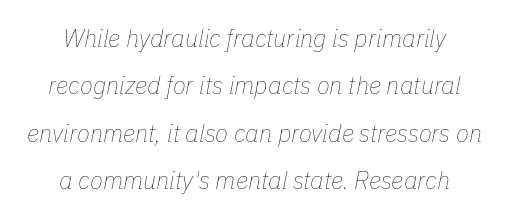
Q: Is the text bold? A: No.
Q: Is the text italic (slanted)? A: Yes, it leans right by about 11 degrees.
Q: Is the text underlined? A: No.
Q: How is the paragraph aligned? A: Centered.
Q: Is the spacing between letters normal or unusually wide? A: Normal.
Q: Is the spacing between lines tight, normal or loose? A: Loose.
